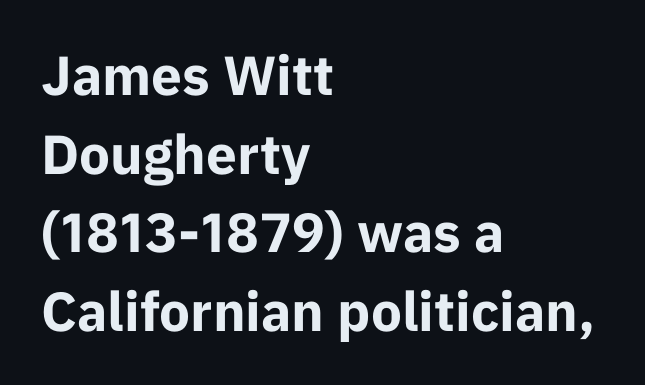
{"serif": "no", "italic": "no", "bold": "yes", "weight": "bold", "width": "normal", "stroke_contrast": "low", "x_height": "medium", "monospaced": "no", "underline": "no", "align": "left", "line_spacing": "normal", "line_spacing_ratio": 1.43, "letter_spacing": "normal", "letter_spacing_em": 0.0, "glyph_px": 55}
